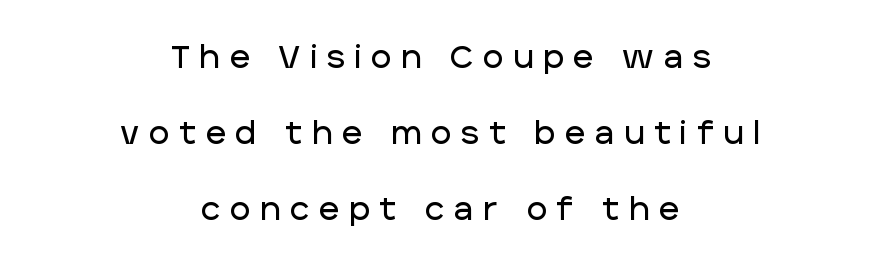
The image shows 31 px sans-serif type, upright; set centered, loose line spacing (2.45x), unusually wide letter spacing (+0.32 em), not underlined; low stroke contrast and a large x-height.
